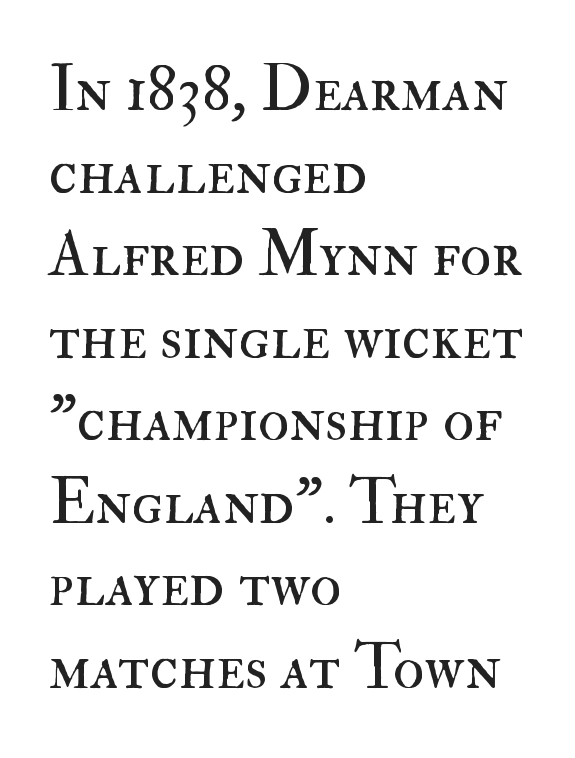
The image shows 64 px regular-weight type, upright; set left-aligned, normal line spacing (1.29x), normal letter spacing, not underlined; high stroke contrast and a small x-height.
